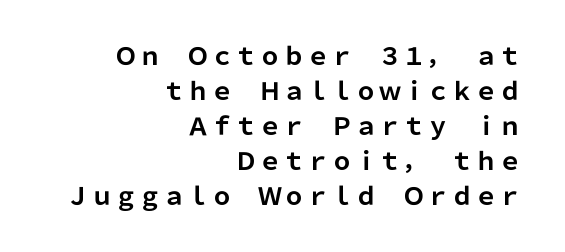
{"italic": "no", "bold": "yes", "underline": "no", "align": "right", "line_spacing": "normal", "line_spacing_ratio": 1.46, "letter_spacing": "normal", "letter_spacing_em": 0.0, "glyph_px": 24}
